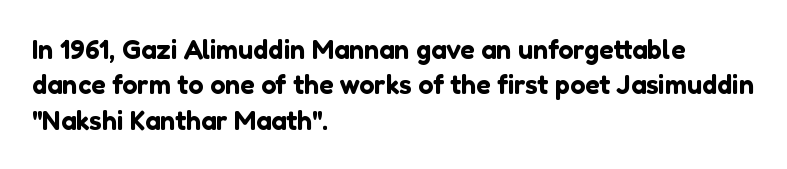
Q: Is the text italic (slanted)? A: No, it is upright.
Q: Is the text underlined? A: No.
Q: How is the paragraph aligned? A: Left-aligned.
Q: Is the spacing between letters normal or unusually wide? A: Normal.
Q: Is the spacing between lines tight, normal or loose? A: Normal.
